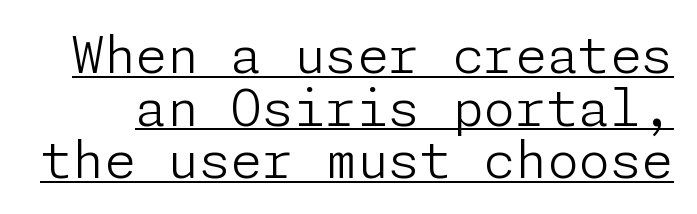
The tracking reads as untouched default to a designer's eye. Students, observe: this is what under-led, compact text looks like. Posture: vertical. The rendering shows plain stroke endings on the letterforms — a sans-serif design. Each line of the rendering has a horizontal stroke beneath the glyphs.
